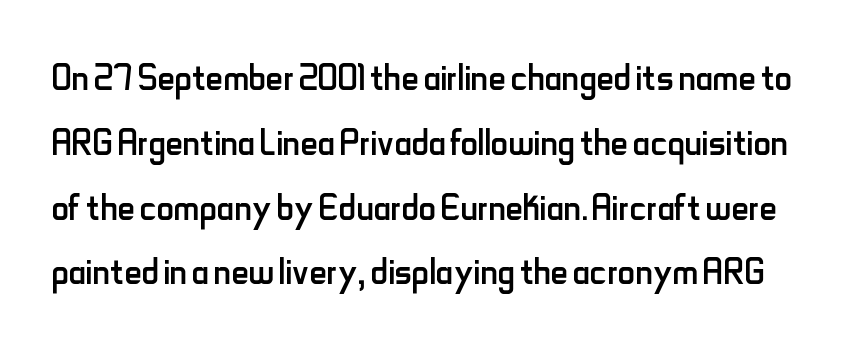
The image shows 48 px regular-weight, condensed sans-serif type, upright; set normal line spacing (1.35x), normal letter spacing, not underlined; low stroke contrast and a small x-height.
